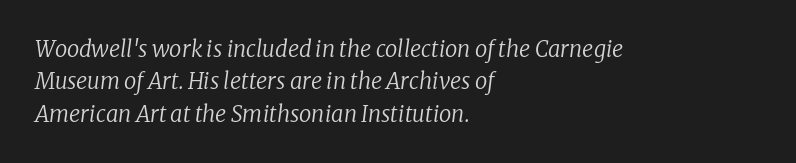
The image shows 22 px text type, italic (leaning right); set left-aligned, normal line spacing (1.47x), normal letter spacing, not underlined.
